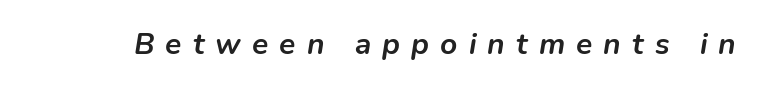
Q: Is the text bold? A: Yes.
Q: Is the text italic (slanted)? A: Yes, it leans right by about 9 degrees.
Q: Is the text underlined? A: No.
Q: Is the spacing between letters normal or unusually wide? A: Unusually wide.
Q: Width (condensed, normal, or wide)? A: Normal.
Q: Stroke contrast? A: Low.
Q: x-height? A: Medium.
Q: Monospaced? A: No.
